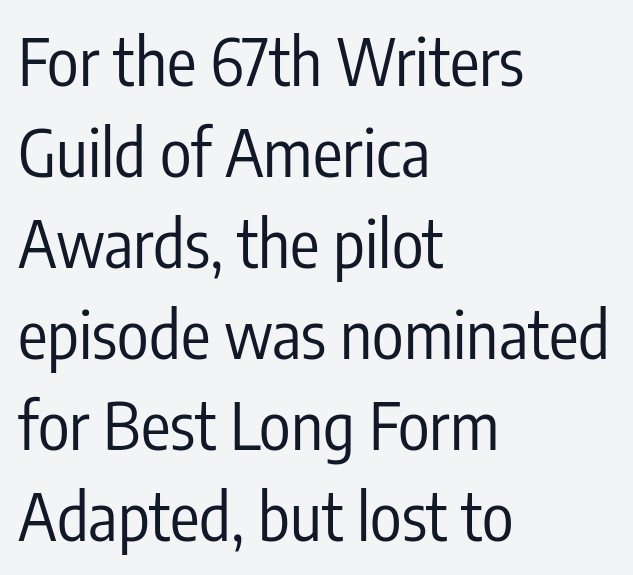
{"serif": "no", "italic": "no", "bold": "no", "weight": "regular", "width": "condensed", "stroke_contrast": "low", "x_height": "medium", "monospaced": "no", "underline": "no", "align": "left", "line_spacing": "normal", "line_spacing_ratio": 1.38, "letter_spacing": "normal", "letter_spacing_em": 0.0, "glyph_px": 66}
